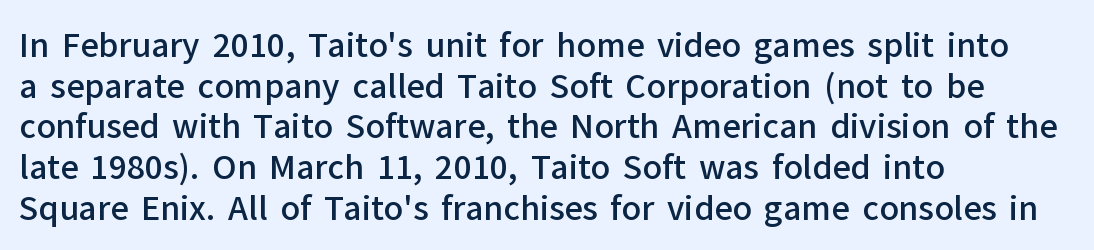
The image shows 32 px semibold sans-serif type, upright; set left-aligned, normal line spacing (1.27x), normal letter spacing, not underlined; low stroke contrast and a medium x-height.
